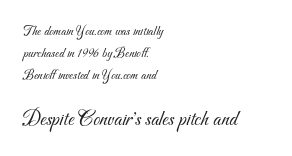
Line starts are locked; line ends wander. Leading matches the norm, producing a regular column. Honestly, the letter spacing is just normal — you wouldn't notice it. A bare baseline throughout the passage.
